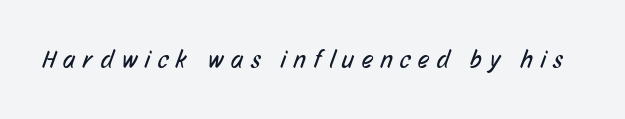
Q: Is the text bold? A: No.
Q: Is the text underlined? A: No.
Q: Is the spacing between letters normal or unusually wide? A: Unusually wide.
